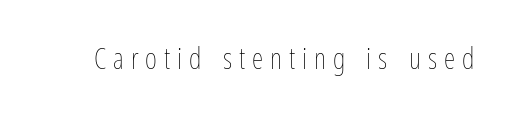
Q: Is the text bold? A: No.
Q: Is the text italic (slanted)? A: No, it is upright.
Q: Is the text underlined? A: No.
Q: Is the spacing between letters normal or unusually wide? A: Unusually wide.
Q: Width (condensed, normal, or wide)? A: Condensed.
Q: Stroke contrast? A: Low.
Q: x-height? A: Medium.
Q: Monospaced? A: No.
